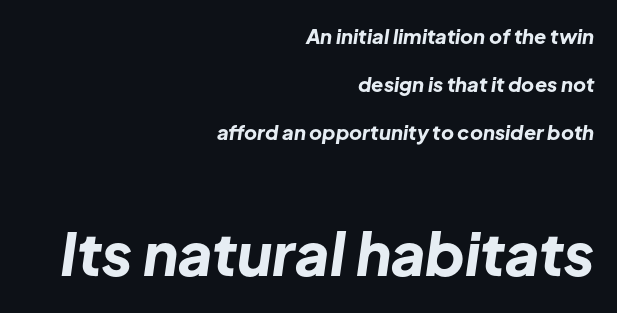
The image shows 59 px bold type, italic (leaning right); set right-aligned, loose line spacing (2.39x), normal letter spacing, not underlined; the second (bottom) block is 2.95x larger; low stroke contrast and a medium x-height.
